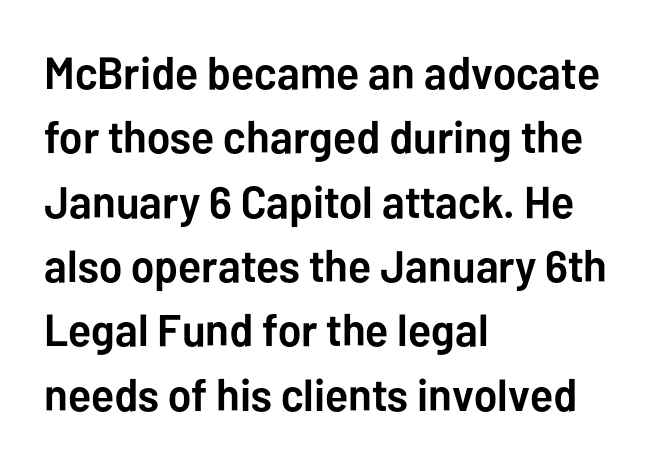
{"serif": "no", "italic": "no", "bold": "yes", "weight": "semibold", "width": "normal", "stroke_contrast": "low", "x_height": "medium", "monospaced": "no", "underline": "no", "align": "left", "line_spacing": "normal", "line_spacing_ratio": 1.43, "letter_spacing": "normal", "letter_spacing_em": 0.0, "glyph_px": 45}
